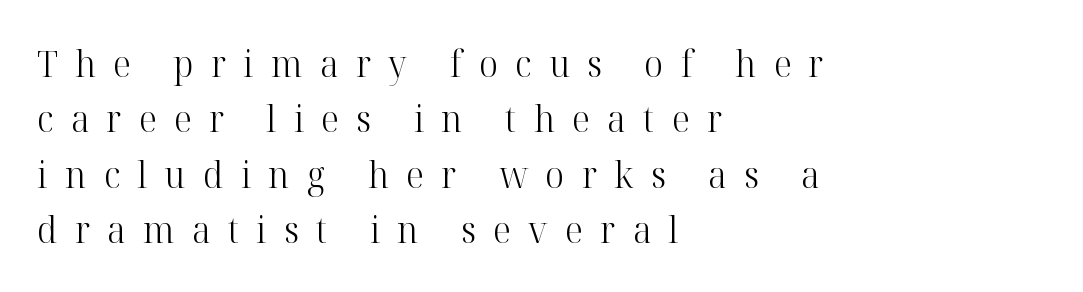
Q: Is the text bold? A: No.
Q: Is the text italic (slanted)? A: No, it is upright.
Q: Is the typeface a serif or a sans-serif typeface? A: Serif.
Q: Is the text underlined? A: No.
Q: How is the paragraph aligned? A: Left-aligned.
Q: Is the spacing between letters normal or unusually wide? A: Unusually wide.
Q: Is the spacing between lines tight, normal or loose? A: Normal.
Q: Width (condensed, normal, or wide)? A: Normal.
Q: Stroke contrast? A: High.
Q: x-height? A: Medium.
Q: Monospaced? A: No.
